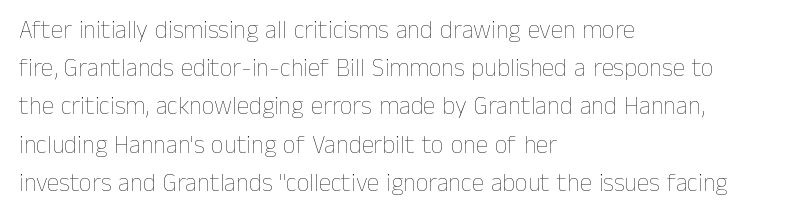
The image shows 25 px text type, upright; set left-aligned, normal line spacing (1.53x), normal letter spacing, not underlined.
